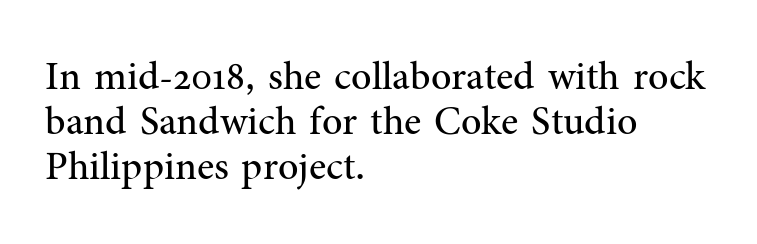
The image shows 40 px regular-weight serif type, upright; set left-aligned, tight line spacing (1.13x), normal letter spacing, not underlined; medium stroke contrast and a medium x-height.
